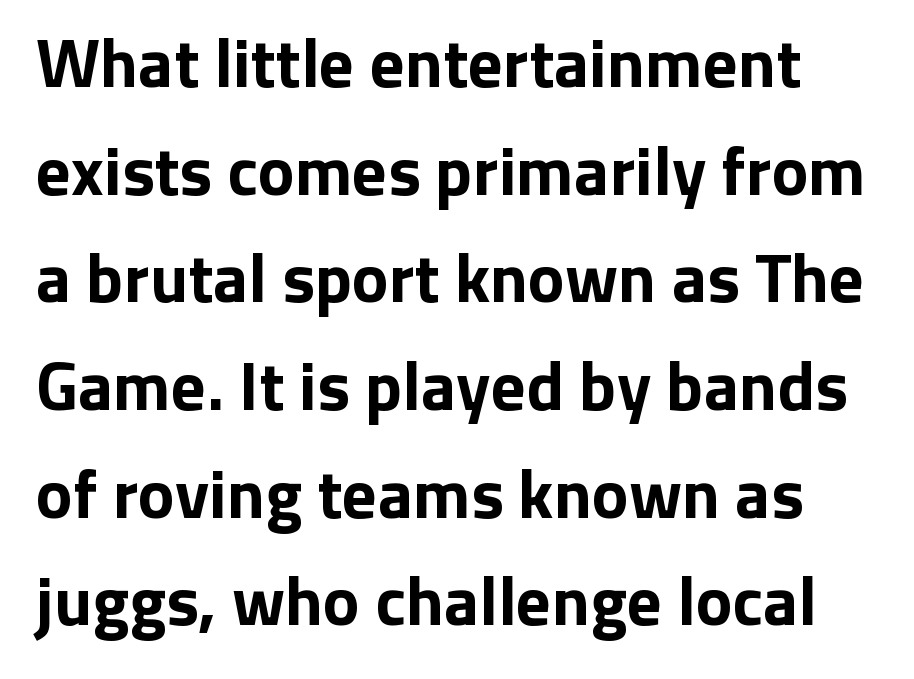
Q: Is the text bold? A: Yes.
Q: Is the text italic (slanted)? A: No, it is upright.
Q: Is the typeface a serif or a sans-serif typeface? A: Sans-serif.
Q: Is the text underlined? A: No.
Q: Is the spacing between letters normal or unusually wide? A: Normal.
Q: Is the spacing between lines tight, normal or loose? A: Normal.
Q: Width (condensed, normal, or wide)? A: Normal.
Q: Stroke contrast? A: Low.
Q: x-height? A: Medium.
Q: Monospaced? A: No.
